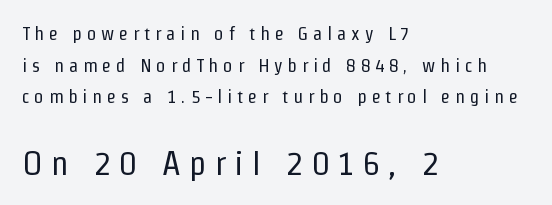
{"serif": "no", "italic": "no", "bold": "no", "weight": "regular", "width": "condensed", "stroke_contrast": "low", "x_height": "medium", "monospaced": "no", "underline": "no", "align": "left", "line_spacing": "normal", "line_spacing_ratio": 1.67, "letter_spacing": "wide", "letter_spacing_em": 0.25, "larger_block": "second", "size_ratio": 1.79, "glyph_px": 34}
